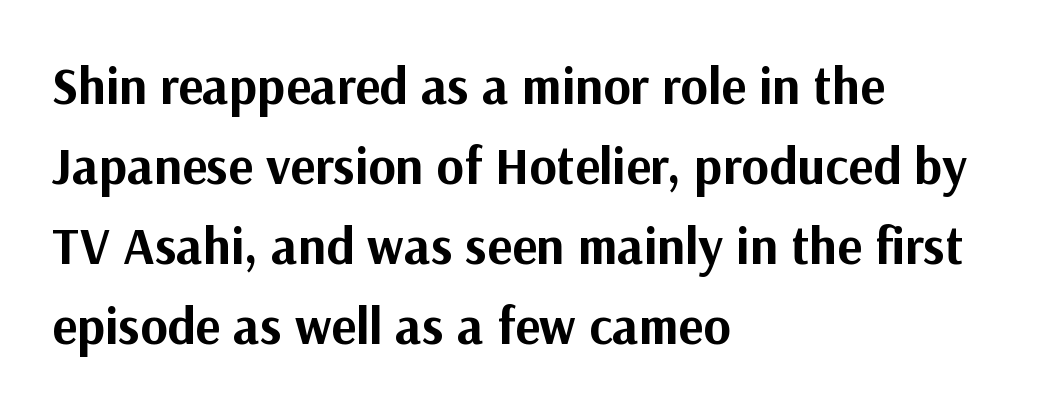
The image shows 52 px bold sans-serif type, upright; set left-aligned, normal line spacing (1.54x), normal letter spacing, not underlined; medium stroke contrast and a medium x-height.
